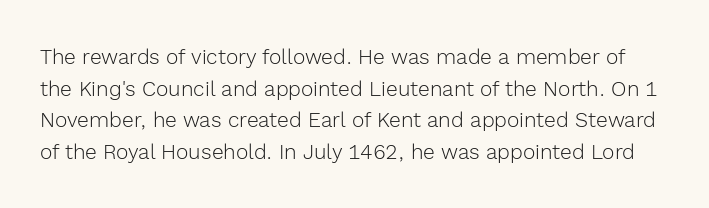
Q: Is the text bold? A: No.
Q: Is the text italic (slanted)? A: No, it is upright.
Q: Is the text underlined? A: No.
Q: Is the spacing between letters normal or unusually wide? A: Normal.
Q: Is the spacing between lines tight, normal or loose? A: Normal.
